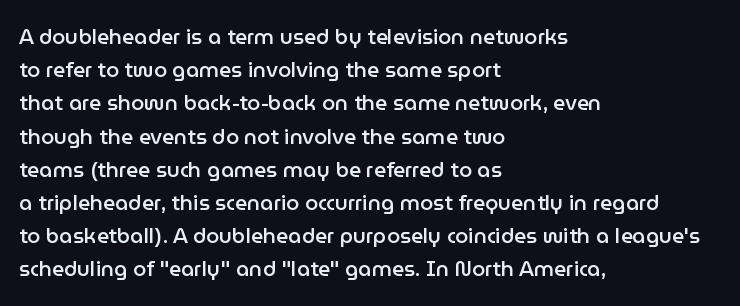
Q: Is the text bold? A: Semi-bold.
Q: Is the text italic (slanted)? A: No, it is upright.
Q: Is the text underlined? A: No.
Q: How is the paragraph aligned? A: Left-aligned.
Q: Is the spacing between letters normal or unusually wide? A: Normal.
Q: Is the spacing between lines tight, normal or loose? A: Normal.
